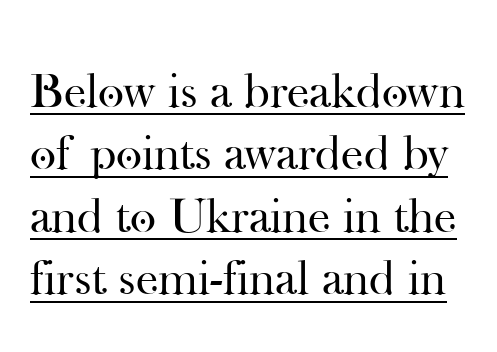
Q: Is the text bold? A: No.
Q: Is the text italic (slanted)? A: No, it is upright.
Q: Is the typeface a serif or a sans-serif typeface? A: Serif.
Q: Is the text underlined? A: Yes.
Q: Is the spacing between letters normal or unusually wide? A: Normal.
Q: Is the spacing between lines tight, normal or loose? A: Normal.
Q: Width (condensed, normal, or wide)? A: Normal.
Q: Stroke contrast? A: High.
Q: x-height? A: Small.
Q: Monospaced? A: No.
